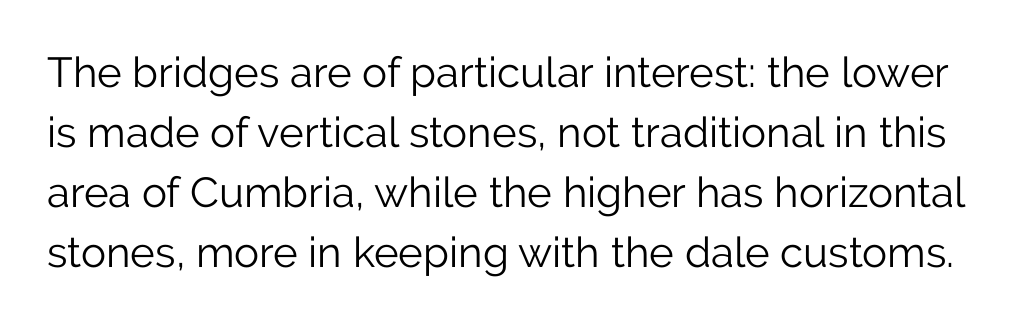
Q: Is the text bold? A: No.
Q: Is the text italic (slanted)? A: No, it is upright.
Q: Is the typeface a serif or a sans-serif typeface? A: Sans-serif.
Q: Is the text underlined? A: No.
Q: Is the spacing between letters normal or unusually wide? A: Normal.
Q: Is the spacing between lines tight, normal or loose? A: Normal.
Q: Width (condensed, normal, or wide)? A: Normal.
Q: Stroke contrast? A: Low.
Q: x-height? A: Medium.
Q: Monospaced? A: No.
